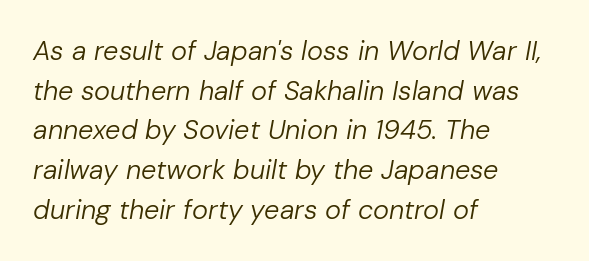
{"italic": "yes", "lean": "right", "slant_degrees": 10, "bold": "no", "underline": "no", "align": "left", "line_spacing": "normal", "line_spacing_ratio": 1.47, "letter_spacing": "normal", "letter_spacing_em": 0.0, "glyph_px": 27}
